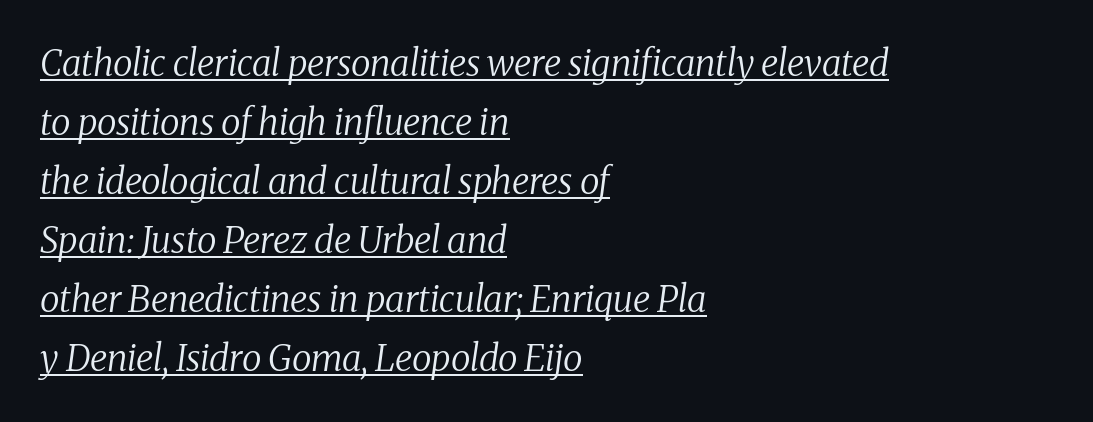
Honestly, the underline is the first thing you notice here. Looks like regular typesetting: each glyph gets only the width it needs. Heft: none added — not bold. The lettering tilts uniformly, giving the passage an italic look. Whoever set this chose a conventional vertical rhythm.
